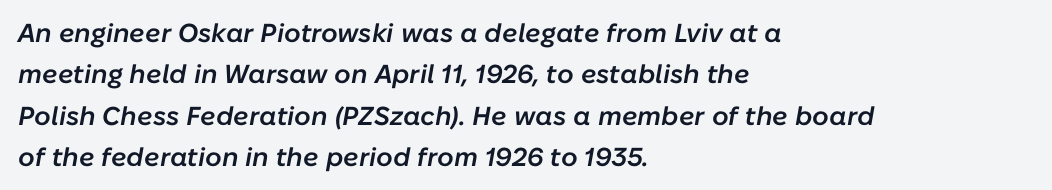
The image shows 26 px text type, italic (leaning right); set left-aligned, normal line spacing (1.59x), normal letter spacing, not underlined.
